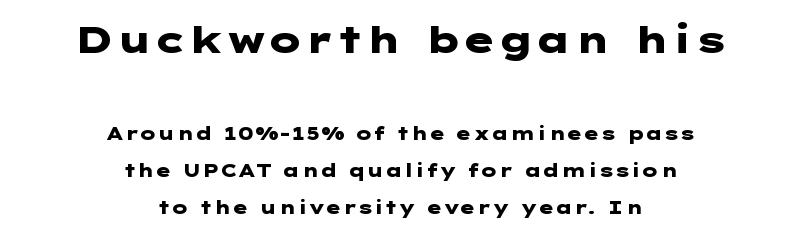
{"serif": "no", "italic": "no", "bold": "yes", "weight": "heavy", "width": "wide", "stroke_contrast": "low", "x_height": "medium", "underline": "no", "align": "center", "line_spacing": "loose", "line_spacing_ratio": 2.06, "letter_spacing": "normal", "letter_spacing_em": 0.0, "larger_block": "first", "size_ratio": 2.06, "glyph_px": 37}
